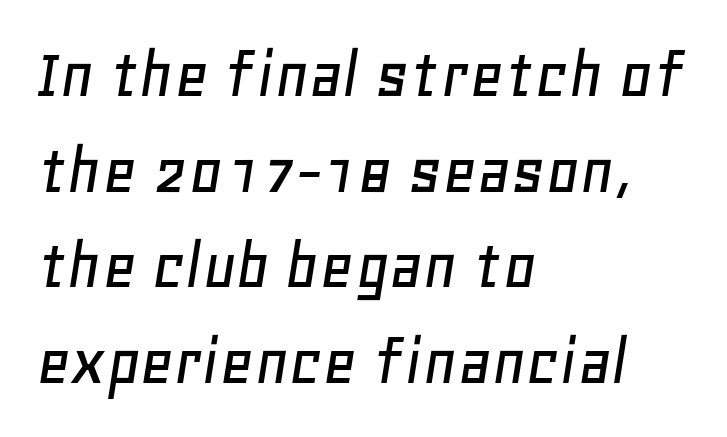
Q: Is the text italic (slanted)? A: Yes, it leans right by about 11 degrees.
Q: Is the text underlined? A: No.
Q: How is the paragraph aligned? A: Left-aligned.
Q: Is the spacing between letters normal or unusually wide? A: Normal.
Q: Is the spacing between lines tight, normal or loose? A: Normal.
Q: Width (condensed, normal, or wide)? A: Normal.
Q: Stroke contrast? A: Low.
Q: x-height? A: Large.
Q: Monospaced? A: No.
